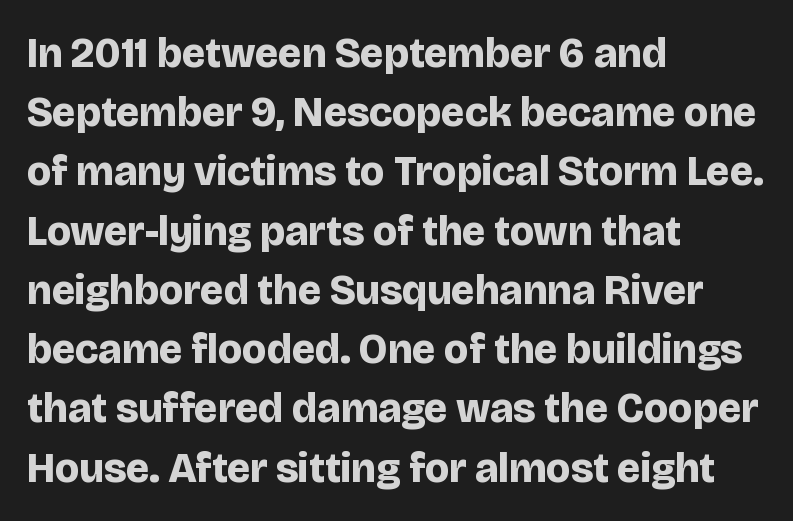
Does the lettering tilt? It doesn't — this is upright. Here the designer chose a conventional face with non-uniform glyph widths. Regular leading. The typesetter chose a ragged-right arrangement here.
